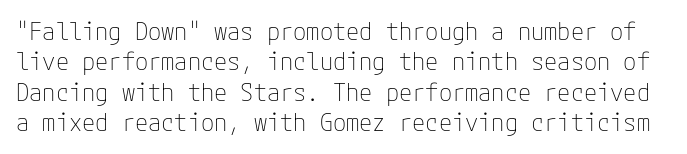
The image shows 24 px text type, upright; set normal line spacing (1.27x), normal letter spacing, not underlined.
